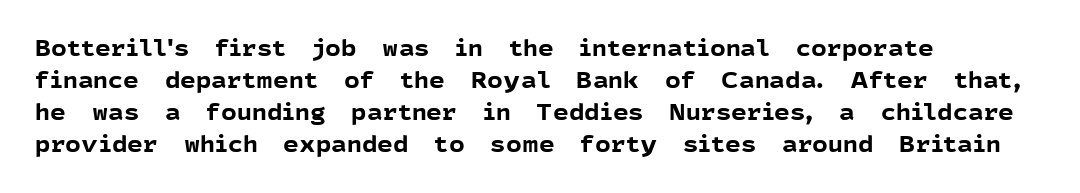
The image shows 22 px bold type, upright; set left-aligned, normal line spacing (1.45x), normal letter spacing, not underlined.
